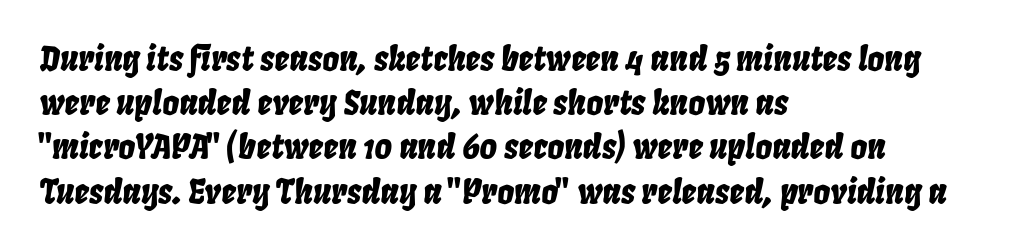
Q: Is the text italic (slanted)? A: Yes, it leans right by about 8 degrees.
Q: Is the text underlined? A: No.
Q: How is the paragraph aligned? A: Left-aligned.
Q: Is the spacing between letters normal or unusually wide? A: Normal.
Q: Is the spacing between lines tight, normal or loose? A: Normal.
Q: Width (condensed, normal, or wide)? A: Condensed.
Q: Stroke contrast? A: Low.
Q: x-height? A: Large.
Q: Monospaced? A: No.
